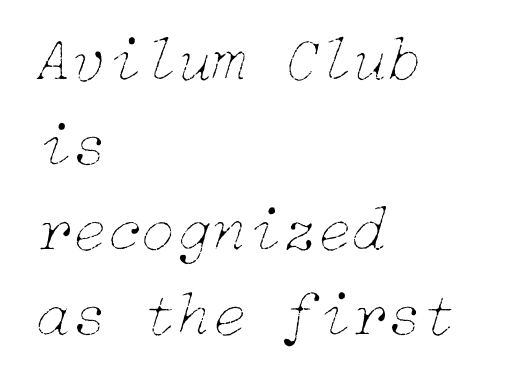
Q: Is the text bold? A: No.
Q: Is the text italic (slanted)? A: Yes, it leans right by about 15 degrees.
Q: Is the text underlined? A: No.
Q: How is the paragraph aligned? A: Left-aligned.
Q: Is the spacing between letters normal or unusually wide? A: Normal.
Q: Is the spacing between lines tight, normal or loose? A: Normal.
Q: Width (condensed, normal, or wide)? A: Normal.
Q: Stroke contrast? A: Low.
Q: x-height? A: Medium.
